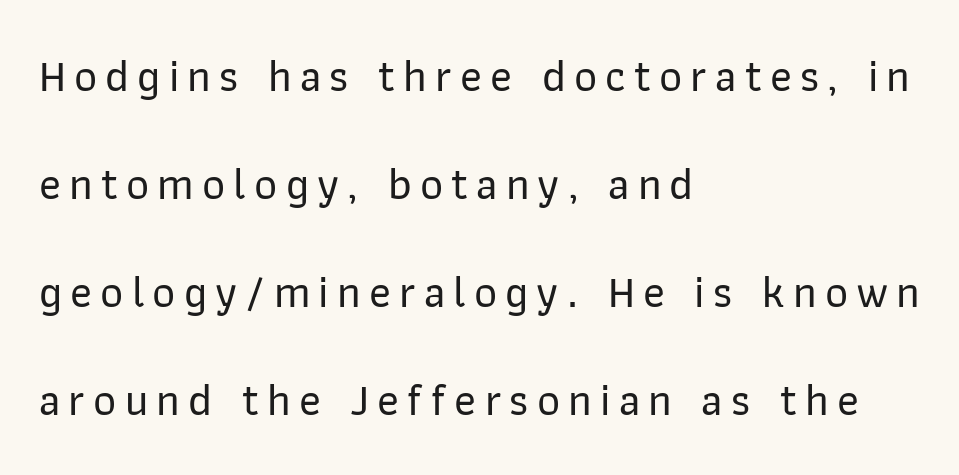
Note: no serifs on the glyphs. The line-height multiplier appears high, well above default. Underline: absent. The face used here is proportionally spaced, like ordinary book or web type. Layout note: lines flush left.
